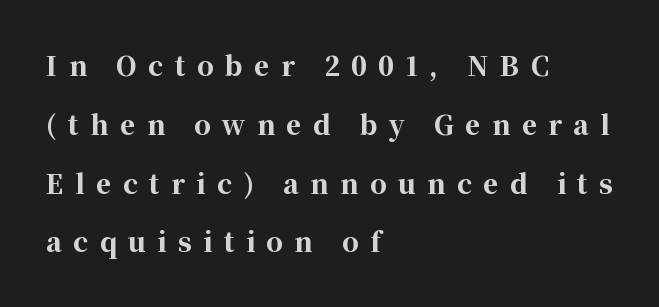
Q: Is the text bold? A: Yes.
Q: Is the text italic (slanted)? A: No, it is upright.
Q: Is the text underlined? A: No.
Q: How is the paragraph aligned? A: Left-aligned.
Q: Is the spacing between letters normal or unusually wide? A: Unusually wide.
Q: Is the spacing between lines tight, normal or loose? A: Loose.
